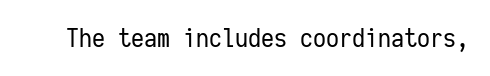
A roman cut, with each character standing at attention. Decoration check: the copy has no underline. The gaps between neighbouring characters are ordinary and unremarkable. Bold? No — there's no thickening of the strokes.
